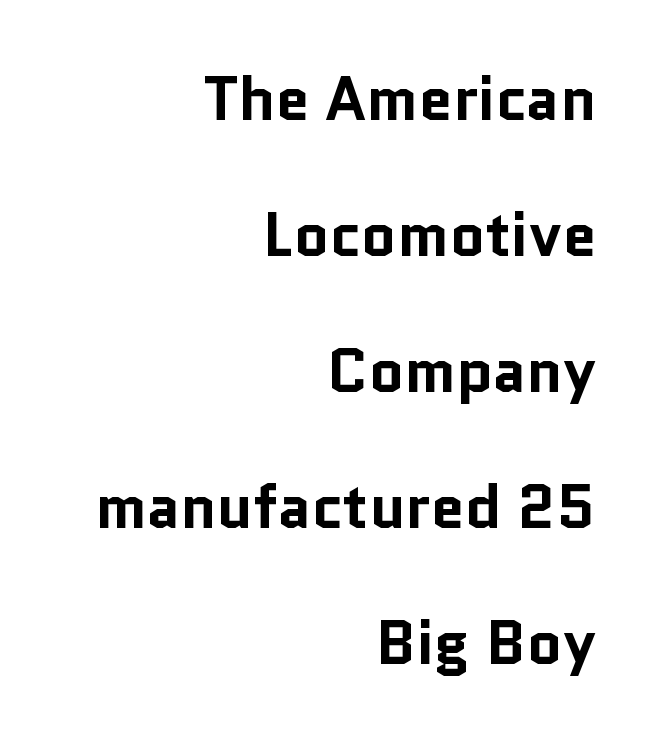
Is this a fixed-width face? No — the glyphs have proportional, varying widths. Posture: upright roman. The letters carry no serifs — their stems end cleanly without finishing strokes. These lines are set flush right with a ragged left edge. Is the letter spacing exaggerated? No — it looks like the ordinary default. This is heavy type, rendered in bold.
